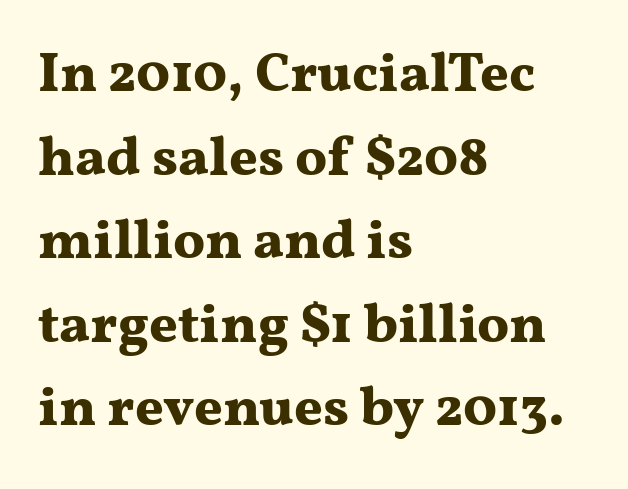
{"serif": "yes", "italic": "no", "bold": "yes", "weight": "bold", "width": "wide", "stroke_contrast": "medium", "x_height": "medium", "monospaced": "no", "underline": "no", "align": "left", "line_spacing": "normal", "line_spacing_ratio": 1.52, "letter_spacing": "normal", "letter_spacing_em": 0.0, "glyph_px": 55}
